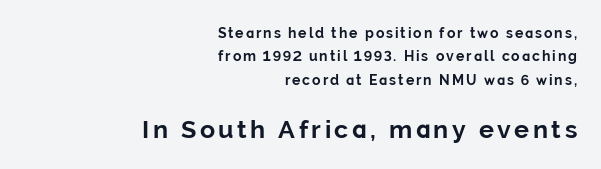
Q: Is the text bold? A: Yes.
Q: Is the text italic (slanted)? A: No, it is upright.
Q: Is the text underlined? A: No.
Q: How is the paragraph aligned? A: Right-aligned.
Q: Is the spacing between lines tight, normal or loose? A: Normal.
Q: Which block of text is set in a larger size, the first (top) or the second (bottom)? A: The second (bottom) one.
